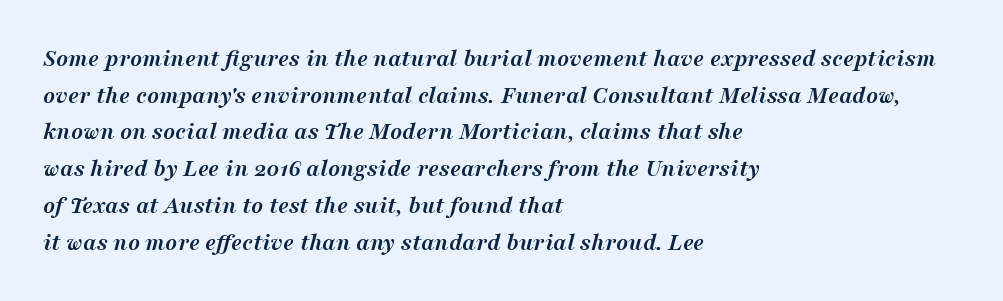
The image shows 25 px bold type, italic (leaning right); set left-aligned, normal line spacing (1.47x), normal letter spacing, not underlined.
